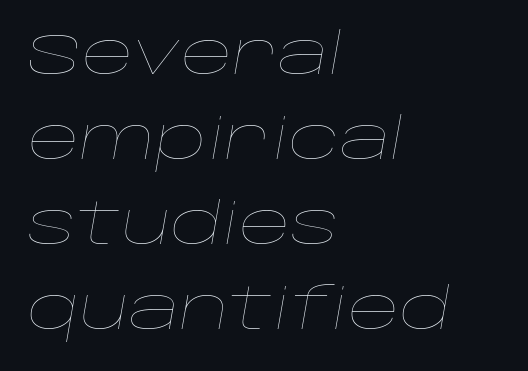
{"italic": "yes", "lean": "right", "slant_degrees": 10, "bold": "no", "weight": "thin", "width": "wide", "stroke_contrast": "low", "x_height": "large", "monospaced": "no", "underline": "no", "align": "left", "line_spacing": "normal", "line_spacing_ratio": 1.49, "letter_spacing": "normal", "letter_spacing_em": 0.0, "glyph_px": 57}
